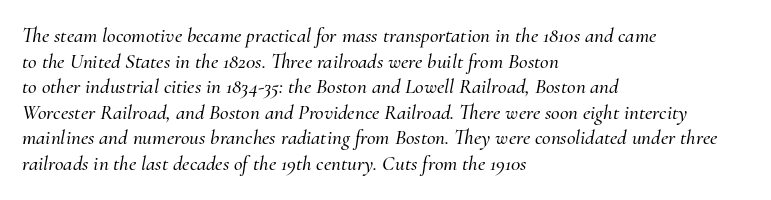
{"italic": "yes", "lean": "right", "slant_degrees": 10, "underline": "no", "align": "left", "line_spacing_ratio": 1.22, "letter_spacing": "normal", "letter_spacing_em": 0.0, "glyph_px": 21}
